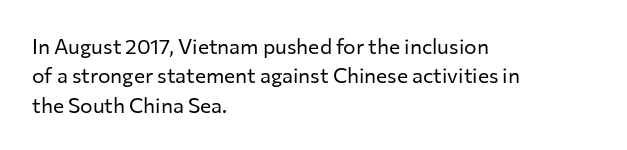
{"italic": "no", "bold": "no", "underline": "no", "align": "left", "line_spacing": "normal", "line_spacing_ratio": 1.4, "letter_spacing": "normal", "letter_spacing_em": 0.0, "glyph_px": 21}
